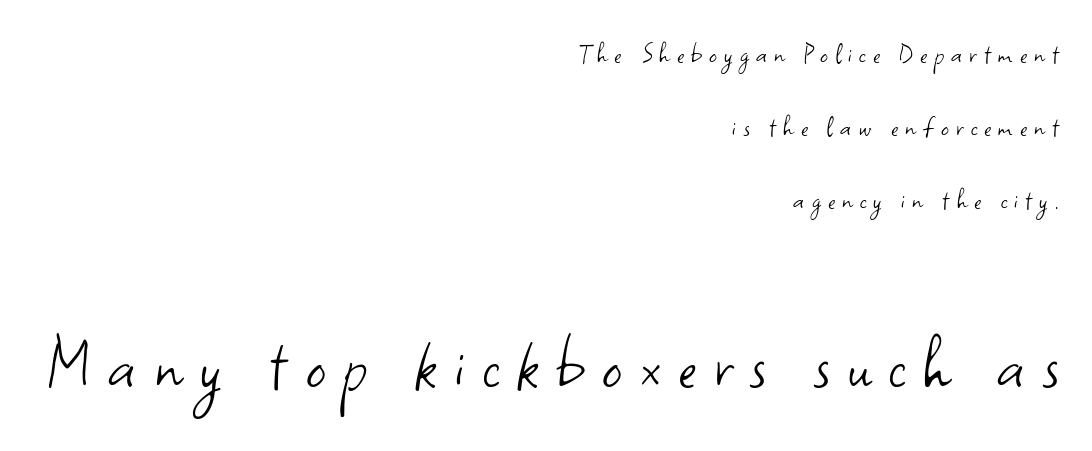
The image shows 78 px light sans-serif type; set right-aligned, loose line spacing (2.35x), unusually wide letter spacing (+0.23 em), not underlined; the second (bottom) block is 2.52x larger; low stroke contrast and a small x-height.
